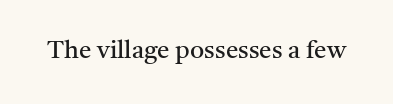
{"italic": "no", "bold": "no", "underline": "no", "letter_spacing": "normal", "letter_spacing_em": 0.0, "glyph_px": 25}
